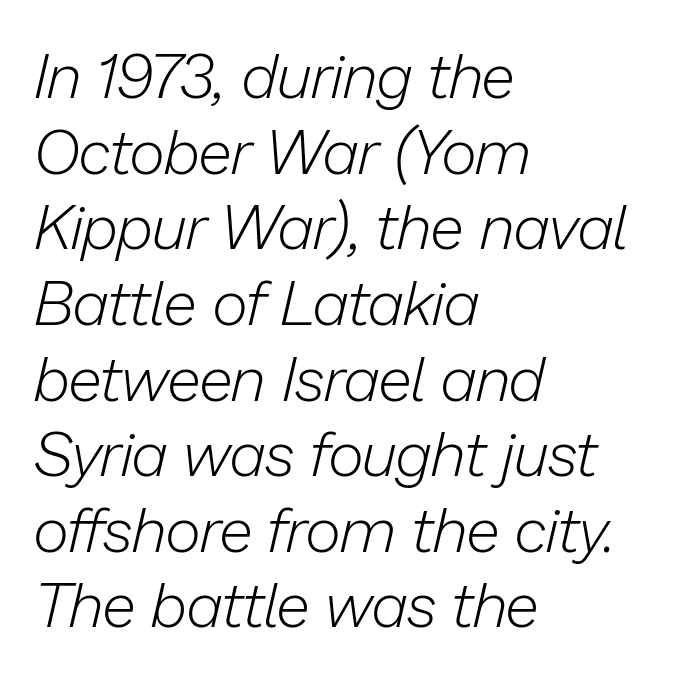
The image shows 62 px light type, italic (leaning right); set left-aligned, line spacing 1.22x, normal letter spacing, not underlined; low stroke contrast and a medium x-height.
